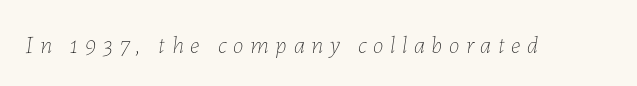
The image shows 24 px text type, italic (leaning right); set unusually wide letter spacing (+0.28 em), not underlined.
